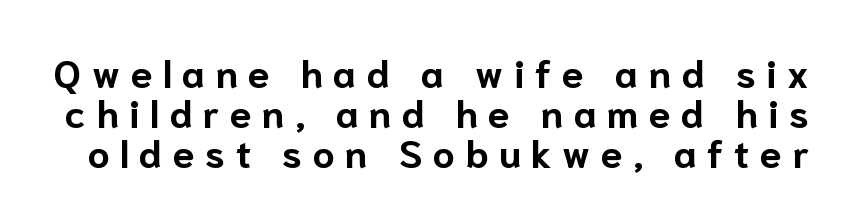
Q: Is the text bold? A: Yes.
Q: Is the text italic (slanted)? A: No, it is upright.
Q: Is the typeface a serif or a sans-serif typeface? A: Sans-serif.
Q: Is the text underlined? A: No.
Q: Is the spacing between letters normal or unusually wide? A: Unusually wide.
Q: Is the spacing between lines tight, normal or loose? A: Tight.
Q: Width (condensed, normal, or wide)? A: Normal.
Q: Stroke contrast? A: Low.
Q: x-height? A: Medium.
Q: Monospaced? A: No.
